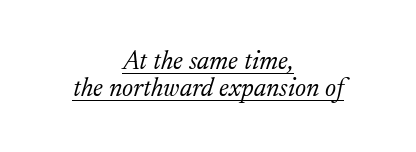
Q: Is the text bold? A: No.
Q: Is the text italic (slanted)? A: Yes, it leans right by about 17 degrees.
Q: Is the text underlined? A: Yes.
Q: How is the paragraph aligned? A: Centered.
Q: Is the spacing between letters normal or unusually wide? A: Normal.
Q: Is the spacing between lines tight, normal or loose? A: Tight.
